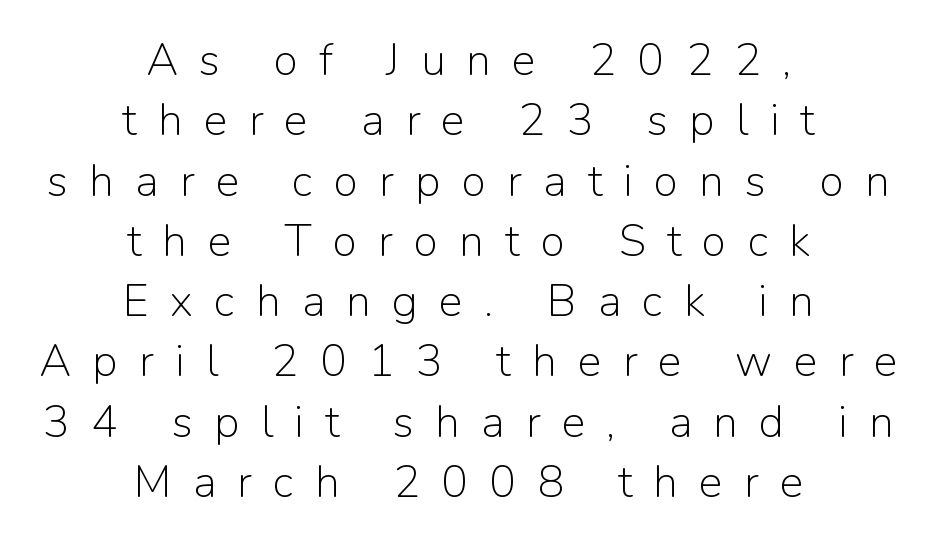
Q: Is the text bold? A: No.
Q: Is the text italic (slanted)? A: No, it is upright.
Q: Is the typeface a serif or a sans-serif typeface? A: Sans-serif.
Q: Is the text underlined? A: No.
Q: How is the paragraph aligned? A: Centered.
Q: Is the spacing between letters normal or unusually wide? A: Unusually wide.
Q: Is the spacing between lines tight, normal or loose? A: Normal.
Q: Width (condensed, normal, or wide)? A: Normal.
Q: Stroke contrast? A: Low.
Q: x-height? A: Medium.
Q: Monospaced? A: No.
